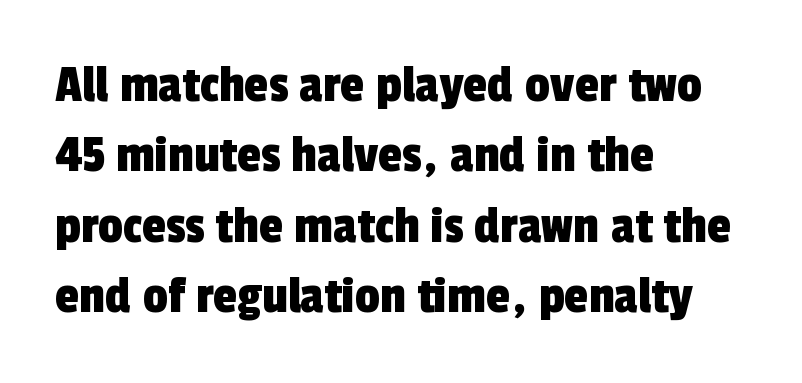
The image shows 55 px condensed sans-serif type; set left-aligned, normal line spacing (1.28x), normal letter spacing, not underlined; a medium x-height.
